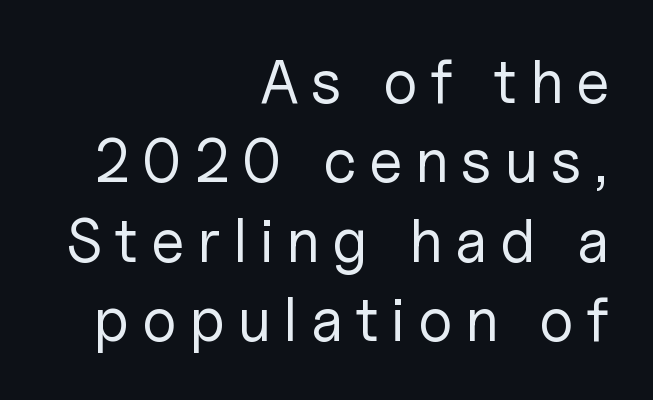
Q: Is the text bold? A: No.
Q: Is the text italic (slanted)? A: No, it is upright.
Q: Is the typeface a serif or a sans-serif typeface? A: Sans-serif.
Q: Is the text underlined? A: No.
Q: How is the paragraph aligned? A: Right-aligned.
Q: Is the spacing between letters normal or unusually wide? A: Unusually wide.
Q: Is the spacing between lines tight, normal or loose? A: Normal.
Q: Width (condensed, normal, or wide)? A: Normal.
Q: Stroke contrast? A: Low.
Q: x-height? A: Medium.
Q: Monospaced? A: No.
